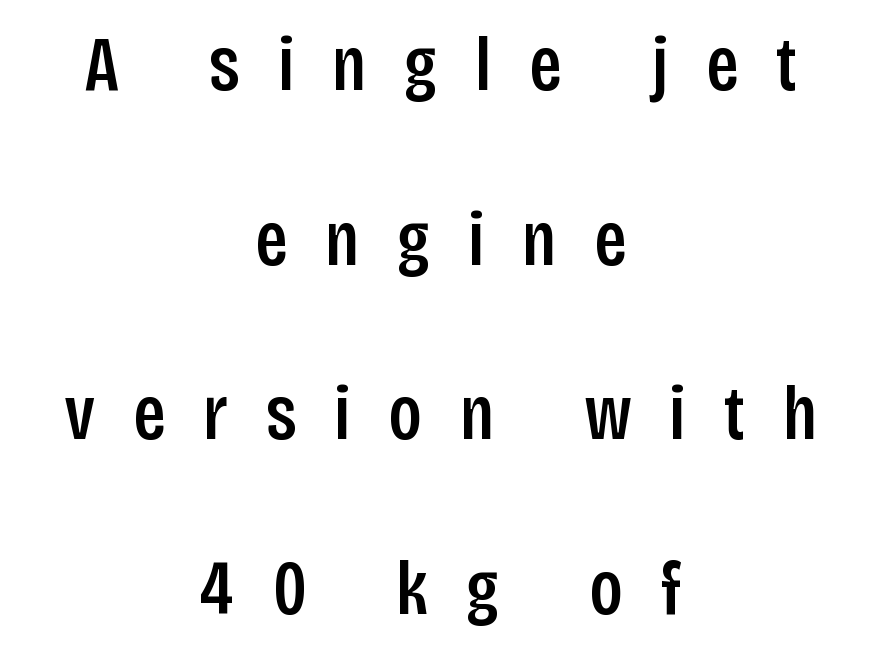
Q: Is the text italic (slanted)? A: No, it is upright.
Q: Is the typeface a serif or a sans-serif typeface? A: Sans-serif.
Q: Is the text underlined? A: No.
Q: How is the paragraph aligned? A: Centered.
Q: Is the spacing between letters normal or unusually wide? A: Unusually wide.
Q: Is the spacing between lines tight, normal or loose? A: Loose.
Q: Width (condensed, normal, or wide)? A: Condensed.
Q: Stroke contrast? A: Low.
Q: x-height? A: Large.
Q: Monospaced? A: No.
